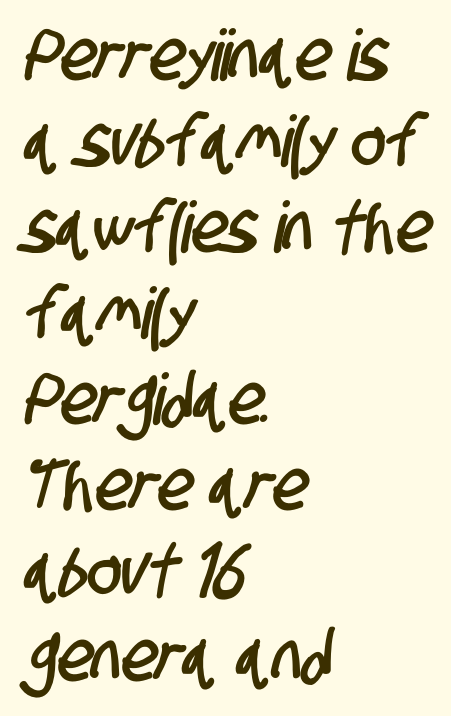
The image shows 71 px condensed sans-serif type; set left-aligned, line spacing 1.21x, normal letter spacing, not underlined; low stroke contrast and a large x-height.
